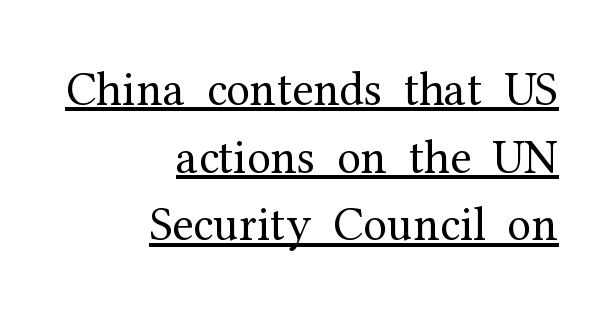
No chunkiness to these letters — they're not bold. If you drew a ruler down the right edge, every line would touch it. This sample has the flowing, uneven cadence of proportional lettering. Regarding leading, the lines here are spaced in the standard way. Unlike a clean sans, this face finishes its strokes with serifs. Caption: lettering with a line underneath.
